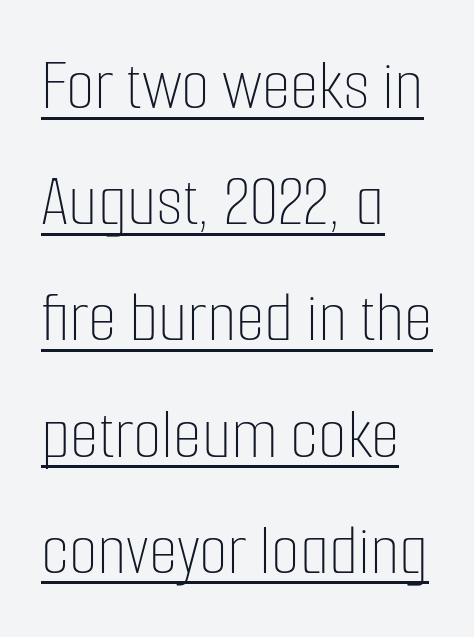
Q: Is the text bold? A: No.
Q: Is the text italic (slanted)? A: No, it is upright.
Q: Is the text underlined? A: Yes.
Q: How is the paragraph aligned? A: Left-aligned.
Q: Is the spacing between letters normal or unusually wide? A: Normal.
Q: Is the spacing between lines tight, normal or loose? A: Normal.
Q: Width (condensed, normal, or wide)? A: Condensed.
Q: Stroke contrast? A: Low.
Q: x-height? A: Medium.
Q: Monospaced? A: No.
